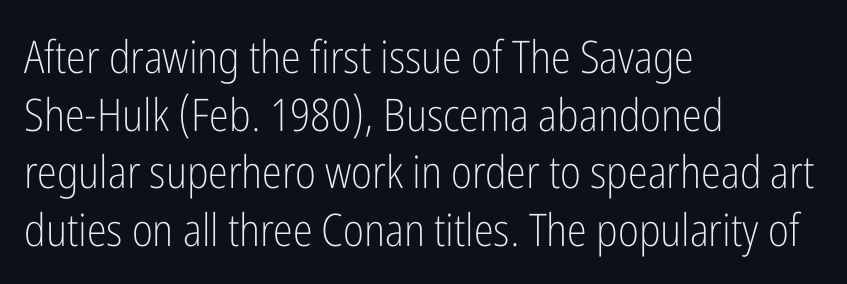
Q: Is the text bold? A: No.
Q: Is the text italic (slanted)? A: No, it is upright.
Q: Is the typeface a serif or a sans-serif typeface? A: Sans-serif.
Q: Is the text underlined? A: No.
Q: How is the paragraph aligned? A: Left-aligned.
Q: Is the spacing between letters normal or unusually wide? A: Normal.
Q: Is the spacing between lines tight, normal or loose? A: Normal.
Q: Width (condensed, normal, or wide)? A: Condensed.
Q: Stroke contrast? A: Low.
Q: x-height? A: Medium.
Q: Monospaced? A: No.
